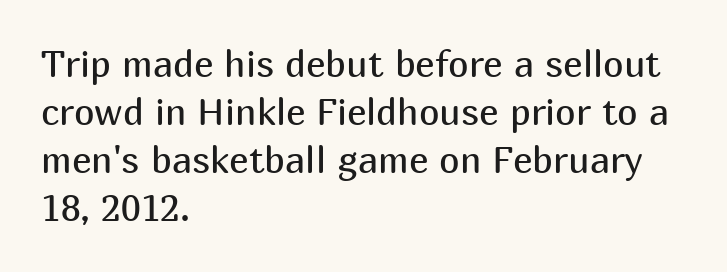
The image shows 37 px regular-weight sans-serif type, upright; set left-aligned, normal line spacing (1.3x), normal letter spacing, not underlined; medium stroke contrast and a medium x-height.
